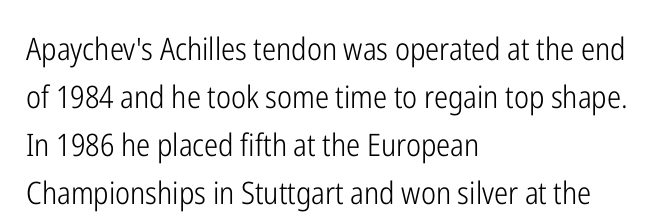
Q: Is the text bold? A: No.
Q: Is the text italic (slanted)? A: No, it is upright.
Q: Is the typeface a serif or a sans-serif typeface? A: Sans-serif.
Q: Is the text underlined? A: No.
Q: How is the paragraph aligned? A: Left-aligned.
Q: Is the spacing between letters normal or unusually wide? A: Normal.
Q: Is the spacing between lines tight, normal or loose? A: Normal.
Q: Width (condensed, normal, or wide)? A: Condensed.
Q: Stroke contrast? A: Low.
Q: x-height? A: Medium.
Q: Monospaced? A: No.
